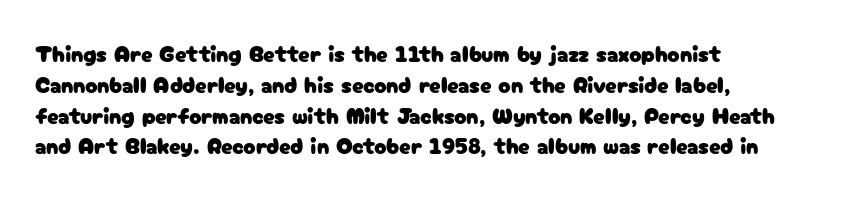
The glyphs are unaccompanied by any horizontal stroke below them. Quick note: not italic, upright. Each word holds together tightly as a unit, with standard inter-letter gaps. The paragraph shown leans on its left margin. Does the leading feel generous? No, just average.
